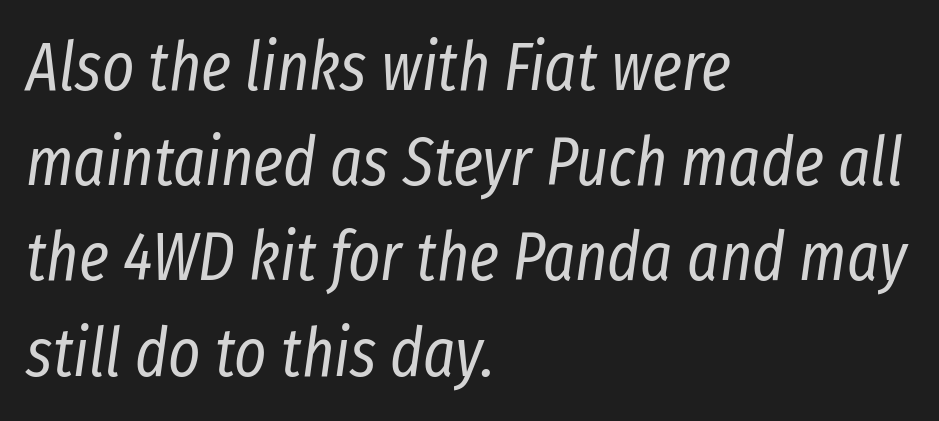
{"italic": "yes", "lean": "right", "slant_degrees": 8, "bold": "no", "weight": "regular", "width": "condensed", "stroke_contrast": "low", "x_height": "medium", "monospaced": "no", "underline": "no", "align": "left", "line_spacing": "normal", "line_spacing_ratio": 1.4, "letter_spacing": "normal", "letter_spacing_em": 0.0, "glyph_px": 68}
